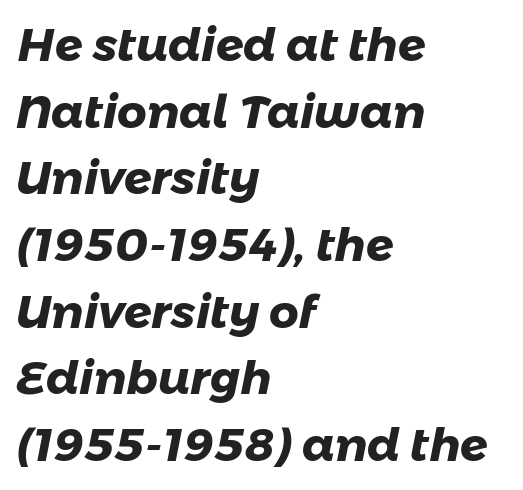
{"serif": "no", "bold": "yes", "weight": "heavy", "width": "normal", "stroke_contrast": "low", "x_height": "medium", "monospaced": "no", "underline": "no", "align": "left", "line_spacing": "normal", "line_spacing_ratio": 1.45, "letter_spacing": "normal", "letter_spacing_em": 0.0, "glyph_px": 46}
